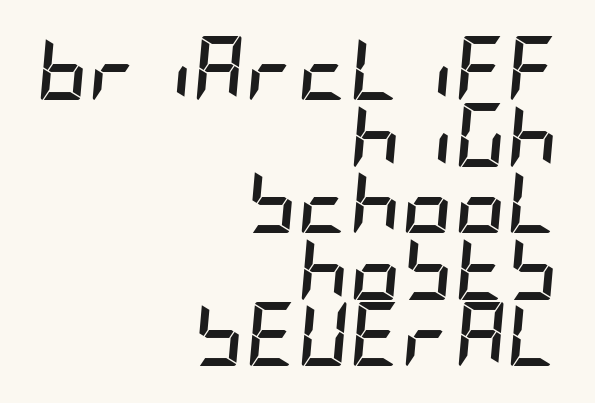
Q: Is the text bold? A: Yes.
Q: Is the text italic (slanted)? A: Yes, it leans right by about 5 degrees.
Q: Is the text underlined? A: No.
Q: How is the paragraph aligned? A: Right-aligned.
Q: Is the spacing between letters normal or unusually wide? A: Normal.
Q: Is the spacing between lines tight, normal or loose? A: Tight.
Q: Width (condensed, normal, or wide)? A: Condensed.
Q: Stroke contrast? A: Low.
Q: x-height? A: Large.
